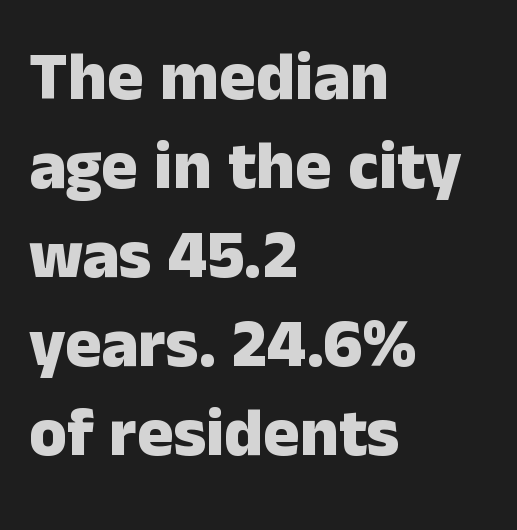
The image shows 68 px heavy sans-serif type, upright; set left-aligned, normal line spacing (1.31x), normal letter spacing, not underlined; low stroke contrast and a medium x-height.
